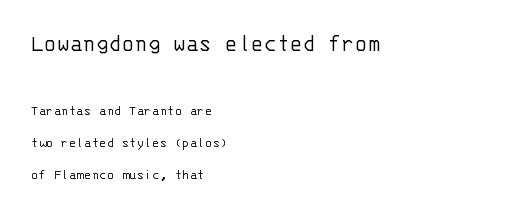
Descenders hang freely into open space. The paragraph has a hard left edge and a soft right edge. Quick note: interline space is abundant. The typeface has the unassuming heft of standard copy or less. The emphasis by scale lands on block number one, above. These lines keep a tight, regular rhythm from letter to letter.
